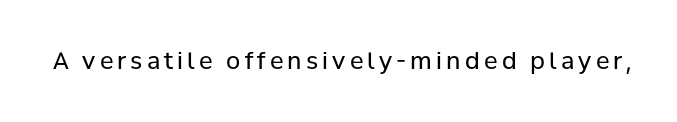
Honestly, there is no underline to notice here at all. This is roman type, the default non-slanted kind. Weight: not bold — regular or lighter.
